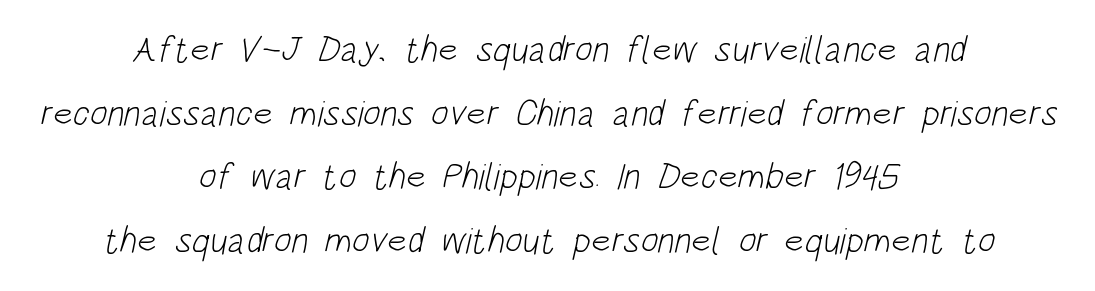
{"serif": "no", "bold": "no", "weight": "light", "width": "condensed", "stroke_contrast": "low", "x_height": "large", "monospaced": "no", "underline": "no", "align": "center", "line_spacing_ratio": 1.72, "letter_spacing": "normal", "letter_spacing_em": 0.0, "glyph_px": 37}
